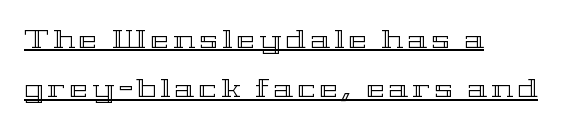
The ragged edge is on the right, which tells us the setting is flush left. In terms of posture, this sample is upright. Vertical spacing — loose. Glance below the letters and you will spot a drawn line.
